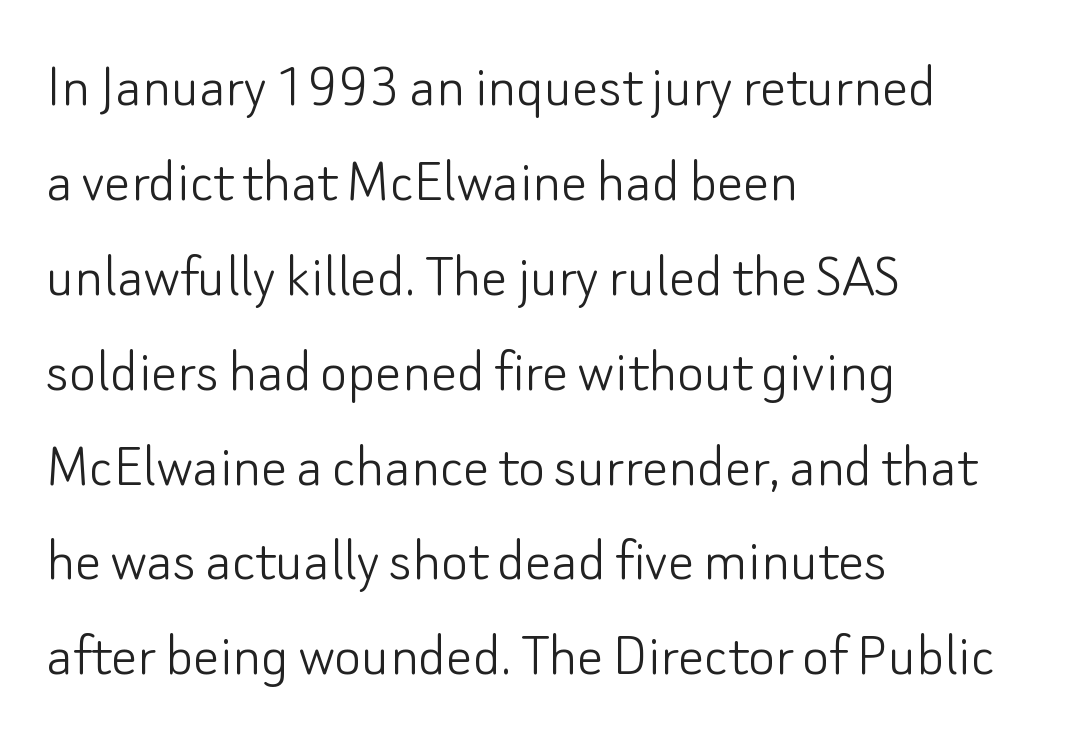
The image shows 65 px light sans-serif type, upright; set left-aligned, normal line spacing (1.46x), normal letter spacing, not underlined; low stroke contrast and a small x-height.
